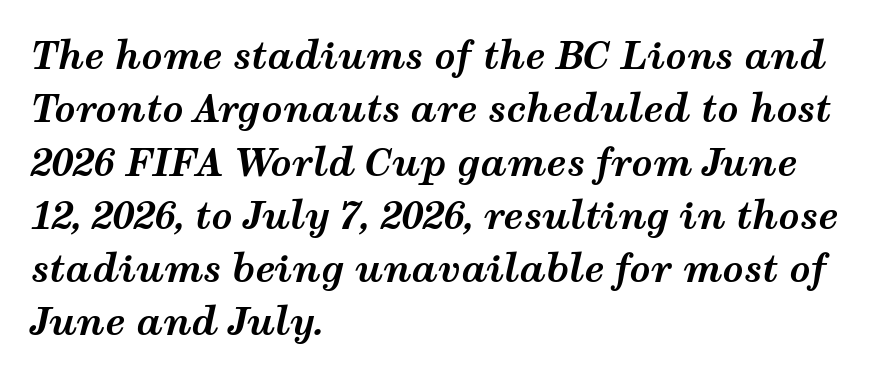
The image shows 37 px bold, wide type, italic (leaning right); set left-aligned, normal line spacing (1.44x), normal letter spacing, not underlined; medium stroke contrast and a medium x-height.
